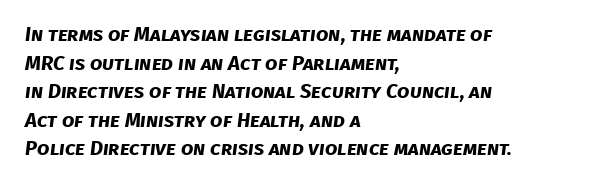
Q: Is the text bold? A: Yes.
Q: Is the text underlined? A: No.
Q: How is the paragraph aligned? A: Left-aligned.
Q: Is the spacing between letters normal or unusually wide? A: Normal.
Q: Is the spacing between lines tight, normal or loose? A: Normal.
